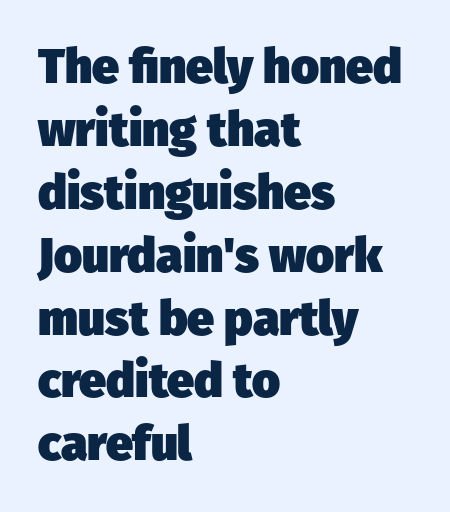
{"serif": "no", "bold": "yes", "weight": "heavy", "width": "normal", "stroke_contrast": "low", "x_height": "medium", "monospaced": "no", "underline": "no", "align": "left", "line_spacing": "normal", "line_spacing_ratio": 1.31, "letter_spacing": "normal", "letter_spacing_em": 0.0, "glyph_px": 48}
